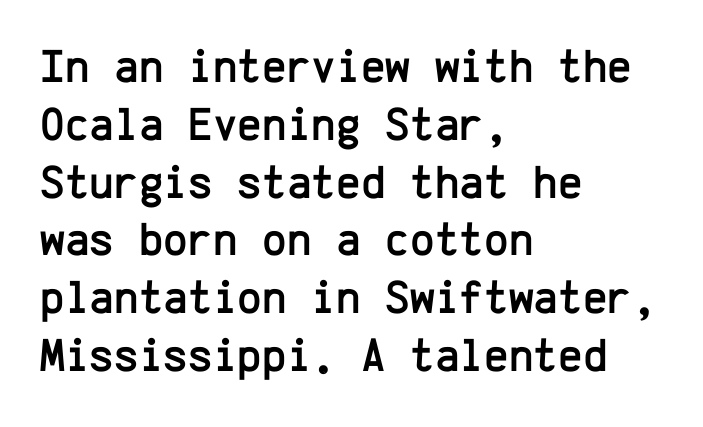
The image shows 47 px sans-serif type, upright, monospaced; set left-aligned, line spacing 1.23x, normal letter spacing, not underlined; low stroke contrast and a medium x-height.
